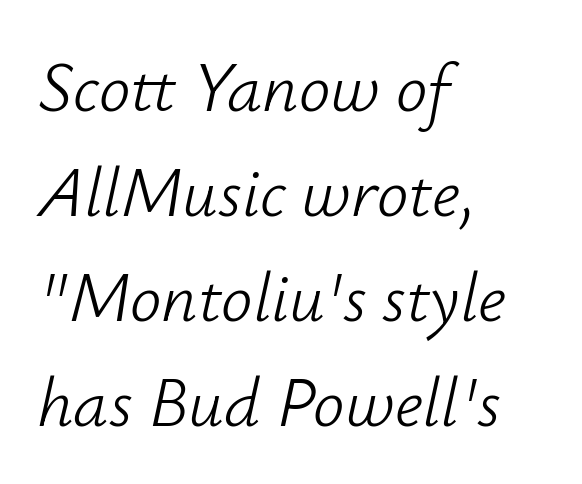
Which margin do the lines hug? The left one — the right edge is uneven. The face looks like a standard text weight, possibly lighter. Spacing verdict: proportional, widths tailored to each character. An italicized treatment has been applied to the whole sample.
